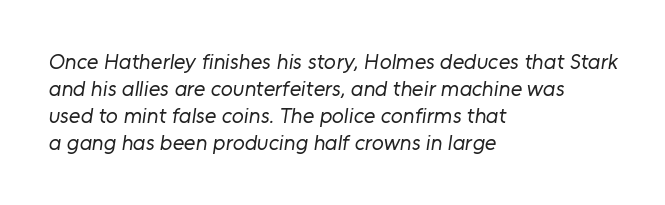
Q: Is the text bold? A: No.
Q: Is the text underlined? A: No.
Q: How is the paragraph aligned? A: Left-aligned.
Q: Is the spacing between letters normal or unusually wide? A: Normal.
